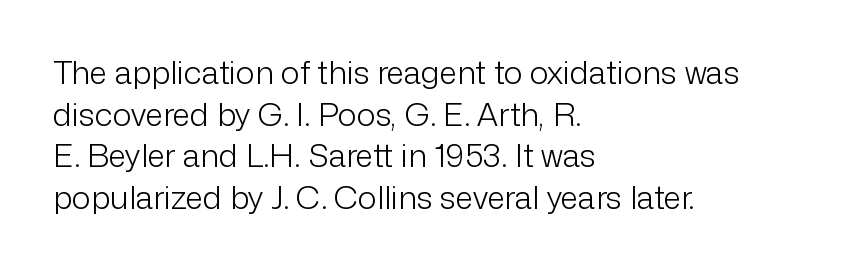
{"serif": "no", "italic": "no", "bold": "no", "weight": "light", "width": "normal", "stroke_contrast": "low", "x_height": "medium", "monospaced": "no", "underline": "no", "align": "left", "line_spacing": "normal", "line_spacing_ratio": 1.3, "letter_spacing": "normal", "letter_spacing_em": 0.0, "glyph_px": 32}
